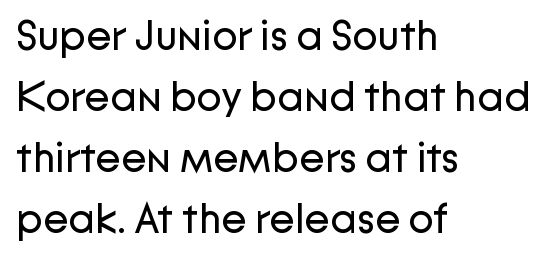
{"serif": "no", "italic": "no", "bold": "no", "weight": "regular", "width": "normal", "stroke_contrast": "low", "x_height": "medium", "monospaced": "no", "underline": "no", "align": "left", "line_spacing": "normal", "line_spacing_ratio": 1.45, "letter_spacing": "normal", "letter_spacing_em": 0.0, "glyph_px": 42}
